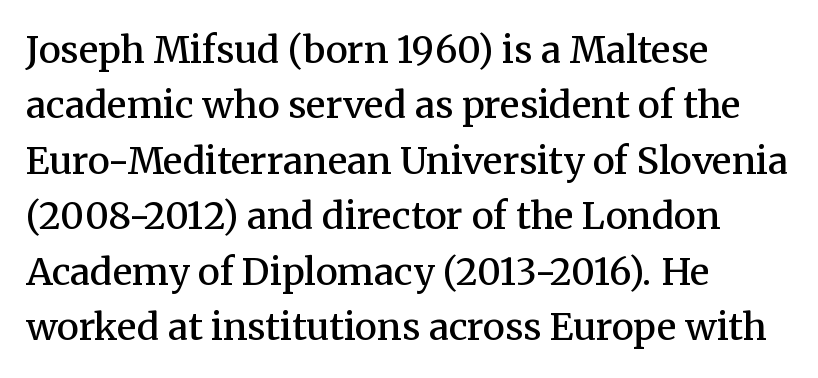
The passage shown is not underscored anywhere. This is serif lettering, the kind often seen in printed books. Caption: semibold face, moderately heavy strokes. Visually the block forms a straight wall on the left and a jagged coastline on the right. This rendering leaves character spacing at its baseline value. Varying glyph widths throughout — classic text-font behaviour.
